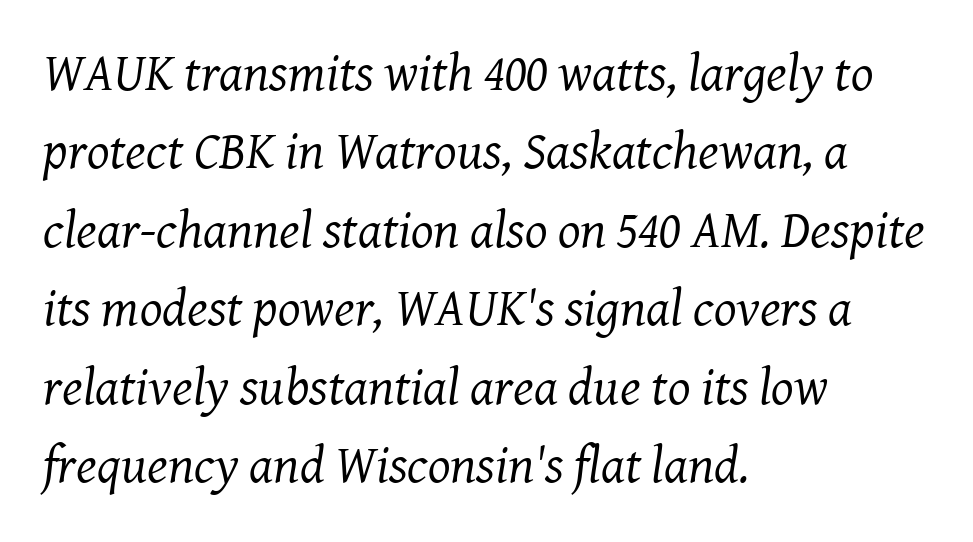
Q: Is the text bold? A: No.
Q: Is the text italic (slanted)? A: Yes, it leans right by about 8 degrees.
Q: Is the typeface a serif or a sans-serif typeface? A: Serif.
Q: Is the text underlined? A: No.
Q: How is the paragraph aligned? A: Left-aligned.
Q: Is the spacing between letters normal or unusually wide? A: Normal.
Q: Is the spacing between lines tight, normal or loose? A: Normal.
Q: Width (condensed, normal, or wide)? A: Normal.
Q: Stroke contrast? A: Medium.
Q: x-height? A: Medium.
Q: Monospaced? A: No.
